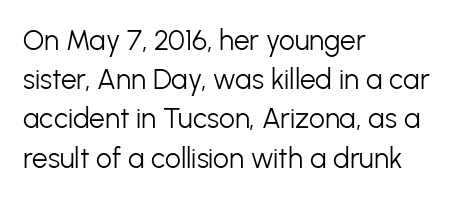
The image shows 28 px light sans-serif type, upright; set left-aligned, normal line spacing (1.4x), normal letter spacing, not underlined; low stroke contrast and a medium x-height.
